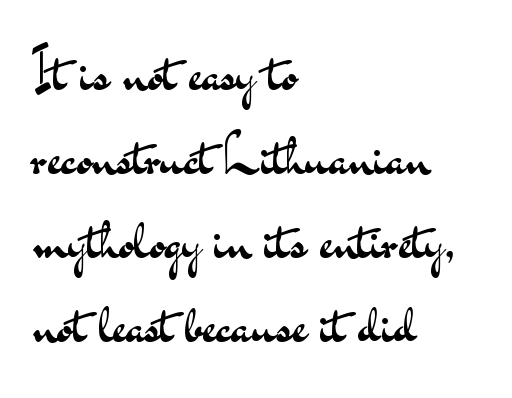
Q: Is the text bold? A: No.
Q: Is the text italic (slanted)? A: Yes.
Q: Is the typeface a serif or a sans-serif typeface? A: Sans-serif.
Q: Is the text underlined? A: No.
Q: How is the paragraph aligned? A: Left-aligned.
Q: Is the spacing between letters normal or unusually wide? A: Normal.
Q: Is the spacing between lines tight, normal or loose? A: Normal.
Q: Width (condensed, normal, or wide)? A: Wide.
Q: Stroke contrast? A: Medium.
Q: x-height? A: Small.
Q: Monospaced? A: No.
